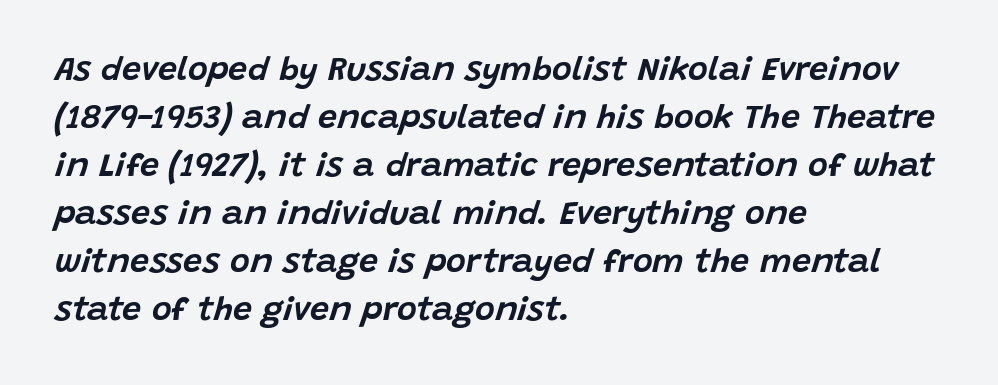
Q: Is the text italic (slanted)? A: Yes, it leans right by about 15 degrees.
Q: Is the text underlined? A: No.
Q: How is the paragraph aligned? A: Left-aligned.
Q: Is the spacing between letters normal or unusually wide? A: Normal.
Q: Is the spacing between lines tight, normal or loose? A: Normal.
Q: Width (condensed, normal, or wide)? A: Normal.
Q: Stroke contrast? A: Low.
Q: x-height? A: Large.
Q: Monospaced? A: No.
